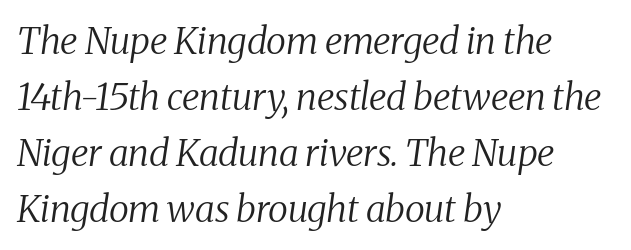
Note the varied advance widths — an 'i' is clearly narrower than an 'm'. The typeface has the unassuming heft of standard copy or less. What kind of face is this? One with serifs. Slant detected: the letters are inclined. Rows of type keep a routine distance in the vertical direction. Nothing unusual about the tracking: characters are spaced as the font intends.
